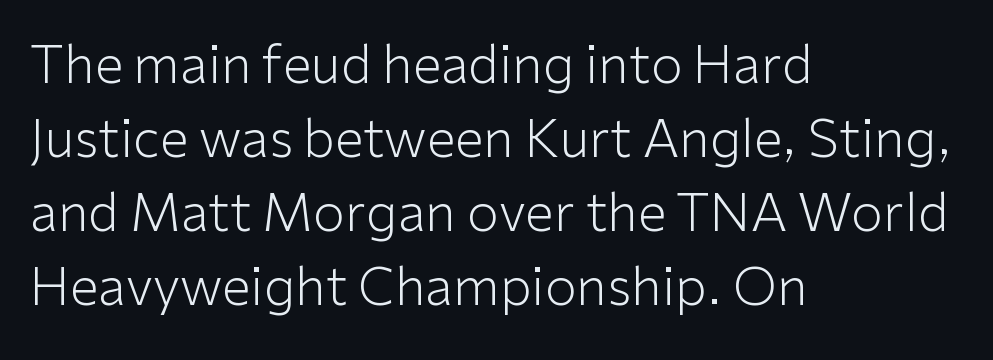
The image shows 52 px light sans-serif type, upright; set left-aligned, normal line spacing (1.42x), normal letter spacing, not underlined; low stroke contrast and a medium x-height.
